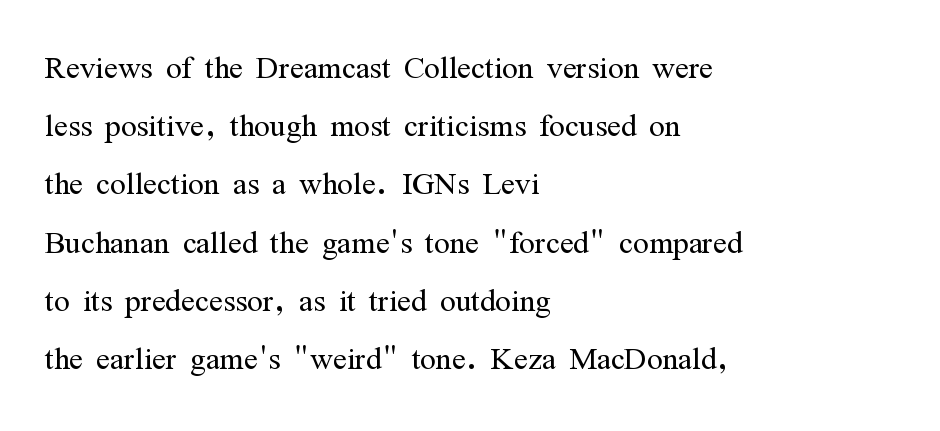
The image shows 41 px light, condensed serif type, upright; set left-aligned, normal line spacing (1.42x), normal letter spacing, not underlined; medium stroke contrast and a medium x-height.
